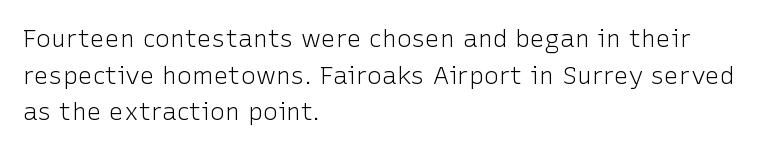
Q: Is the text bold? A: No.
Q: Is the text italic (slanted)? A: No, it is upright.
Q: Is the text underlined? A: No.
Q: How is the paragraph aligned? A: Left-aligned.
Q: Is the spacing between letters normal or unusually wide? A: Normal.
Q: Is the spacing between lines tight, normal or loose? A: Normal.
